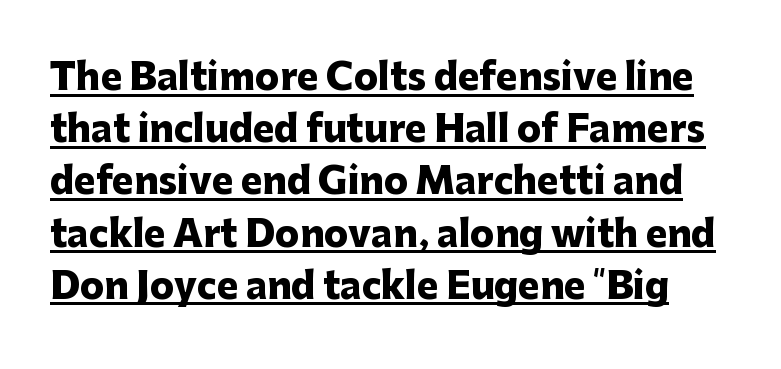
The image shows 36 px heavy sans-serif type, upright; set normal line spacing (1.45x), normal letter spacing, underlined; low stroke contrast and a medium x-height.
